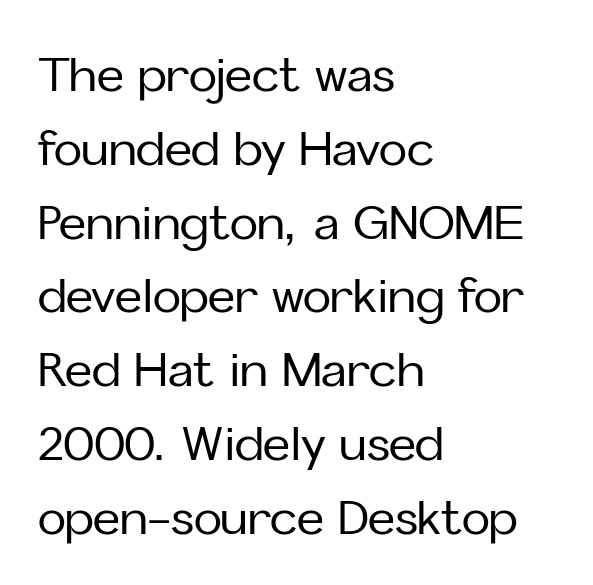
Posture: upright roman. A typesetter would call this proportional, since set widths differ per character. Each row of text sits above clean, open space. The font family rendered here belongs to the sans-serif group. Here the glyphs are tracked normally, forming tight word shapes. Interline gaps are of average width in this sample.
